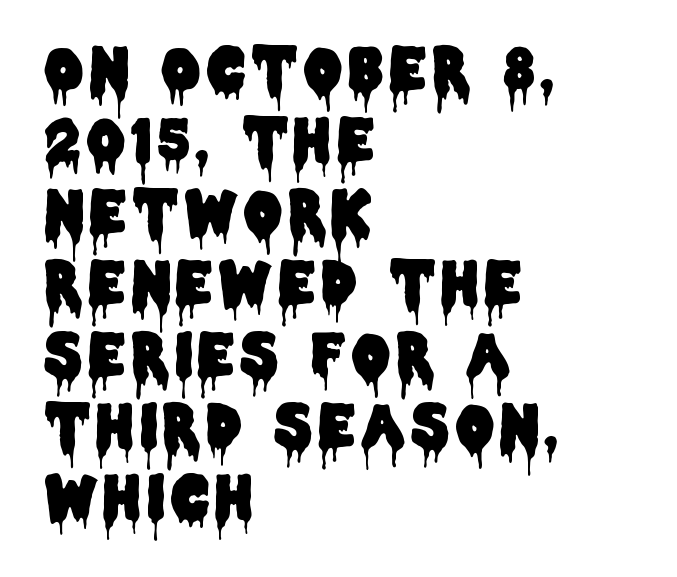
Q: Is the text italic (slanted)? A: No, it is upright.
Q: Is the typeface a serif or a sans-serif typeface? A: Sans-serif.
Q: Is the text underlined? A: No.
Q: How is the paragraph aligned? A: Left-aligned.
Q: Width (condensed, normal, or wide)? A: Condensed.
Q: Stroke contrast? A: Low.
Q: x-height? A: Large.
Q: Monospaced? A: No.
